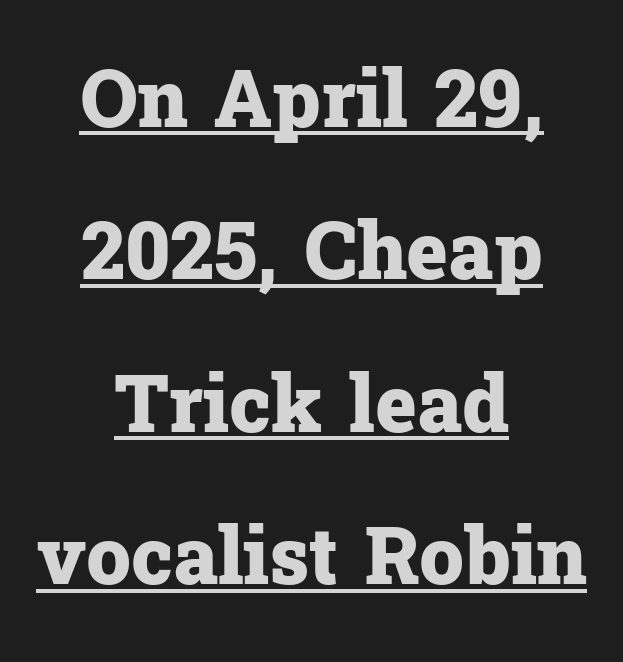
The image shows 79 px heavy serif type, upright; set centered, loose line spacing (1.93x), normal letter spacing, underlined; low stroke contrast and a medium x-height.
